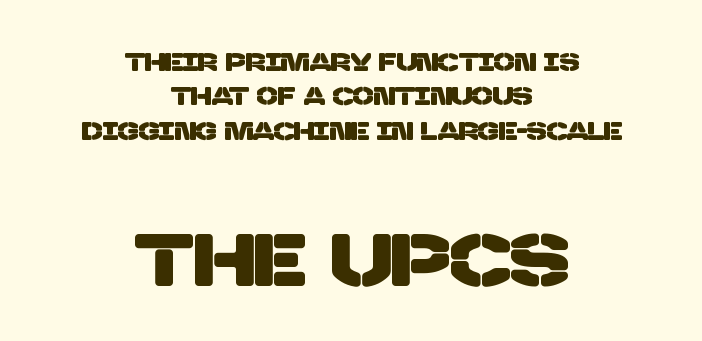
The image shows 74 px sans-serif type; set centered, normal line spacing (1.38x), normal letter spacing, not underlined; the second (bottom) block is 2.96x larger; low stroke contrast and a large x-height.
